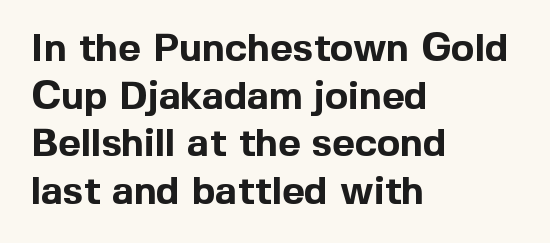
{"serif": "no", "italic": "no", "bold": "yes", "weight": "bold", "width": "normal", "x_height": "medium", "monospaced": "no", "underline": "no", "align": "left", "line_spacing_ratio": 1.22, "letter_spacing": "normal", "letter_spacing_em": 0.0, "glyph_px": 39}
